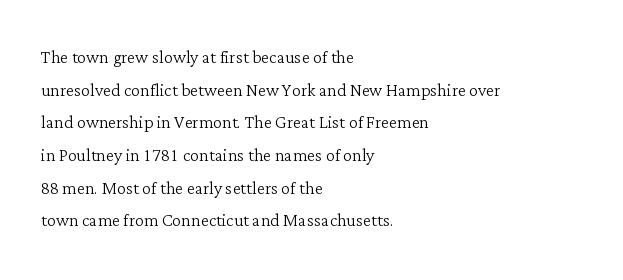
Q: Is the text bold? A: No.
Q: Is the text italic (slanted)? A: No, it is upright.
Q: Is the text underlined? A: No.
Q: How is the paragraph aligned? A: Left-aligned.
Q: Is the spacing between letters normal or unusually wide? A: Normal.
Q: Is the spacing between lines tight, normal or loose? A: Normal.
